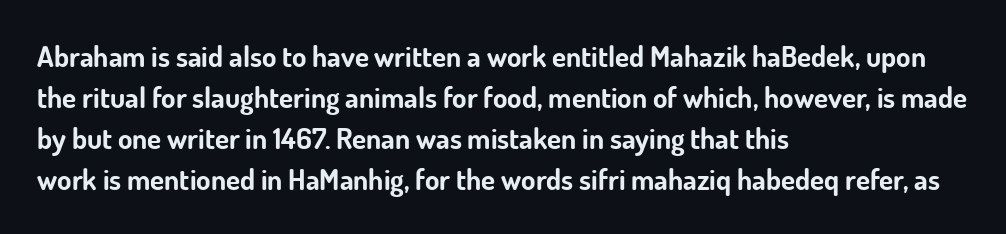
The image shows 29 px bold sans-serif type, upright; set left-aligned, normal line spacing (1.41x), normal letter spacing, not underlined; low stroke contrast and a small x-height.
